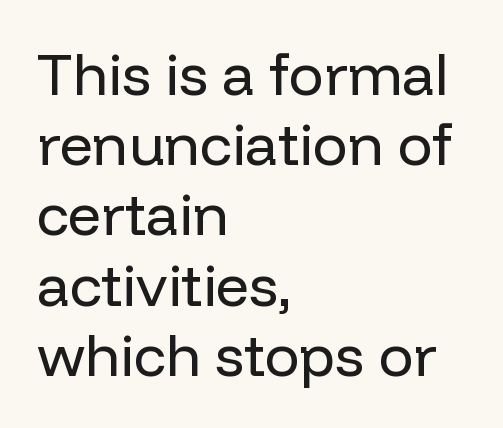
The letters advance in unequal steps, a hallmark of proportional type. The font's upright variant was chosen for this text. Does the copy run flush right? No — it runs flush left. This rendering employs a face without finishing strokes, i.e., a sans-serif. Nothing unusual about the tracking: characters are spaced as the font intends. Lines of text with bare space underneath.
